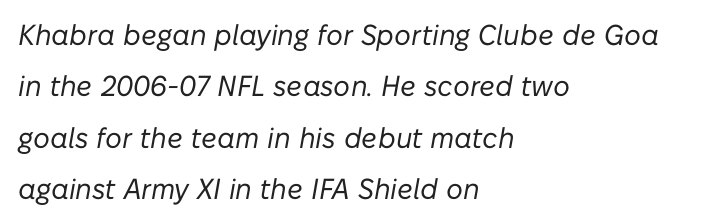
The image shows 29 px regular-weight type, italic (leaning right); set left-aligned, line spacing 1.77x, normal letter spacing, not underlined; low stroke contrast and a medium x-height.
